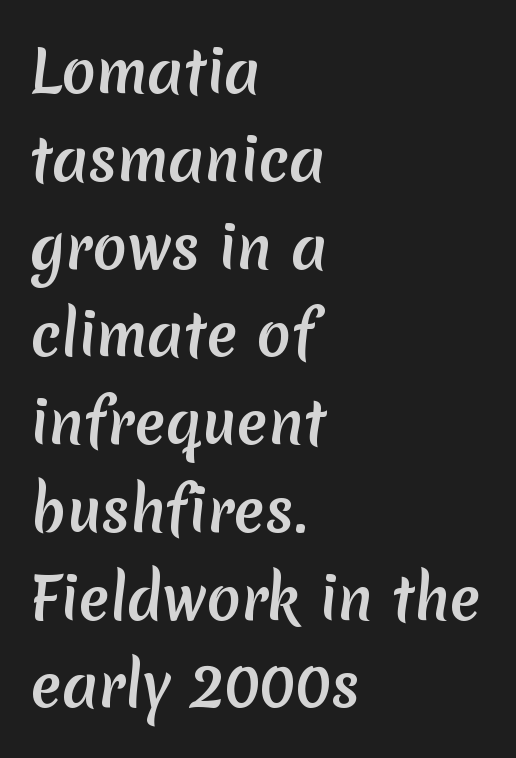
The image shows 57 px sans-serif type; set left-aligned, normal line spacing (1.54x), normal letter spacing, not underlined; medium stroke contrast and a medium x-height.
